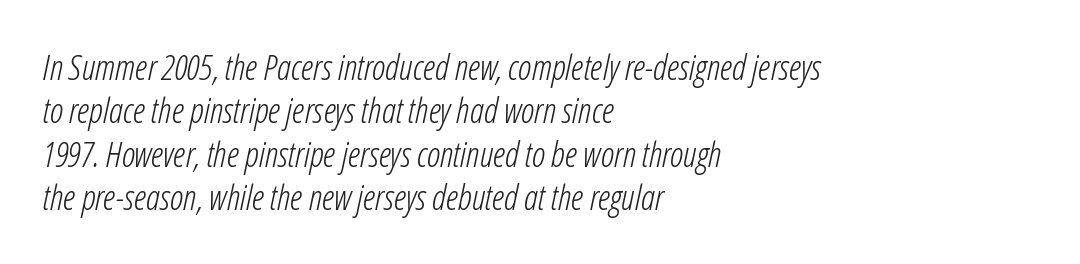
Q: Is the text bold? A: No.
Q: Is the text italic (slanted)? A: Yes, it leans right by about 12 degrees.
Q: Is the text underlined? A: No.
Q: How is the paragraph aligned? A: Left-aligned.
Q: Is the spacing between letters normal or unusually wide? A: Normal.
Q: Width (condensed, normal, or wide)? A: Condensed.
Q: Stroke contrast? A: Low.
Q: x-height? A: Medium.
Q: Monospaced? A: No.
